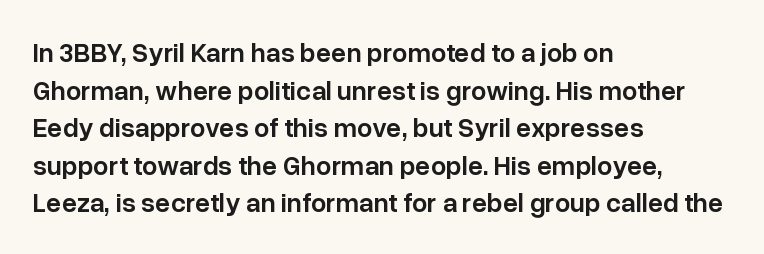
{"italic": "no", "bold": "semi", "underline": "no", "align": "left", "line_spacing": "normal", "line_spacing_ratio": 1.39, "letter_spacing": "normal", "letter_spacing_em": 0.0, "glyph_px": 27}
